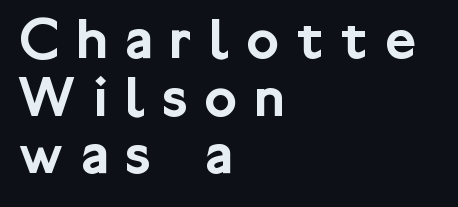
{"serif": "no", "italic": "no", "width": "normal", "stroke_contrast": "low", "x_height": "medium", "monospaced": "no", "underline": "no", "align": "left", "line_spacing": "tight", "line_spacing_ratio": 0.96, "letter_spacing": "wide", "letter_spacing_em": 0.3, "glyph_px": 60}
